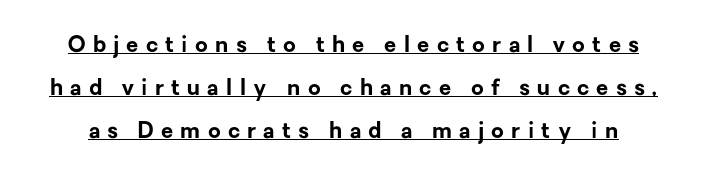
{"italic": "no", "bold": "yes", "underline": "yes", "line_spacing": "loose", "line_spacing_ratio": 1.95, "letter_spacing": "wide", "letter_spacing_em": 0.33, "glyph_px": 22}
